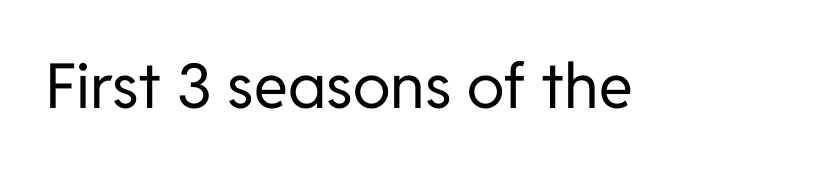
{"serif": "no", "italic": "no", "bold": "no", "weight": "regular", "width": "normal", "stroke_contrast": "low", "x_height": "medium", "monospaced": "no", "underline": "no", "letter_spacing": "normal", "letter_spacing_em": 0.0, "glyph_px": 62}
